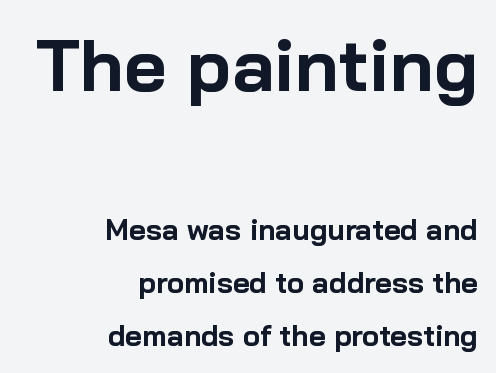
{"serif": "no", "italic": "no", "bold": "yes", "weight": "bold", "width": "normal", "stroke_contrast": "low", "x_height": "medium", "monospaced": "no", "underline": "no", "align": "right", "line_spacing_ratio": 1.84, "letter_spacing": "normal", "letter_spacing_em": 0.0, "larger_block": "first", "size_ratio": 2.52, "glyph_px": 73}
